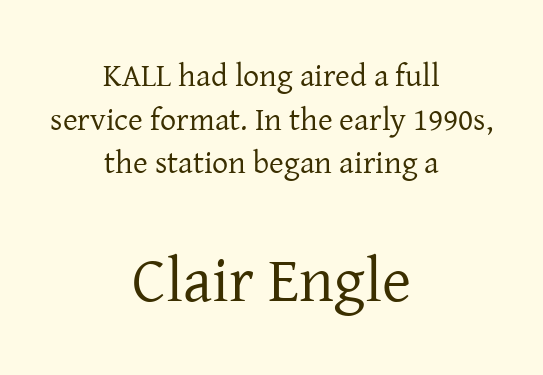
Q: Is the text bold? A: No.
Q: Is the text italic (slanted)? A: No, it is upright.
Q: Is the typeface a serif or a sans-serif typeface? A: Serif.
Q: Is the text underlined? A: No.
Q: How is the paragraph aligned? A: Centered.
Q: Is the spacing between letters normal or unusually wide? A: Normal.
Q: Is the spacing between lines tight, normal or loose? A: Normal.
Q: Which block of text is set in a larger size, the first (top) or the second (bottom)? A: The second (bottom) one.
Q: Width (condensed, normal, or wide)? A: Normal.
Q: Stroke contrast? A: Low.
Q: x-height? A: Medium.
Q: Monospaced? A: No.
